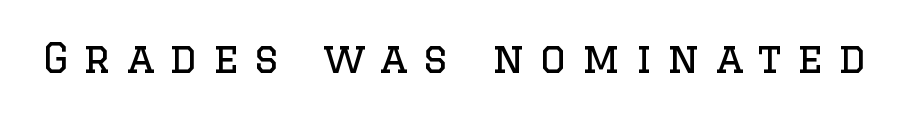
Q: Is the text bold? A: No.
Q: Is the text italic (slanted)? A: No, it is upright.
Q: Is the typeface a serif or a sans-serif typeface? A: Serif.
Q: Is the text underlined? A: No.
Q: Is the spacing between letters normal or unusually wide? A: Unusually wide.
Q: Width (condensed, normal, or wide)? A: Normal.
Q: Stroke contrast? A: Low.
Q: x-height? A: Large.
Q: Monospaced? A: No.
